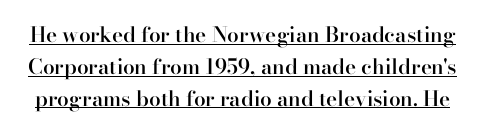
{"italic": "no", "bold": "semi", "underline": "yes", "line_spacing": "normal", "line_spacing_ratio": 1.52, "letter_spacing": "normal", "letter_spacing_em": 0.0, "glyph_px": 21}
